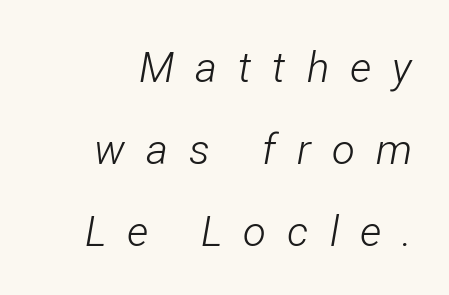
The image shows 42 px light, condensed type, italic (leaning right); set right-aligned, loose line spacing (1.95x), unusually wide letter spacing (+0.5 em), not underlined; low stroke contrast and a medium x-height.
